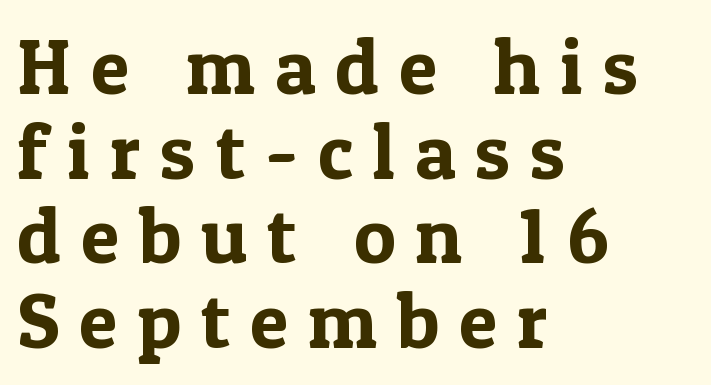
The image shows 79 px serif type, upright; set left-aligned, tight line spacing (1.07x), unusually wide letter spacing (+0.25 em), not underlined; a medium x-height.
